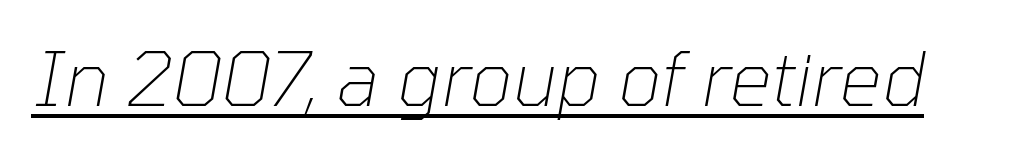
{"italic": "yes", "lean": "right", "slant_degrees": 10, "bold": "no", "weight": "thin", "width": "normal", "stroke_contrast": "low", "x_height": "medium", "monospaced": "no", "underline": "yes", "letter_spacing": "normal", "letter_spacing_em": 0.0, "glyph_px": 75}
